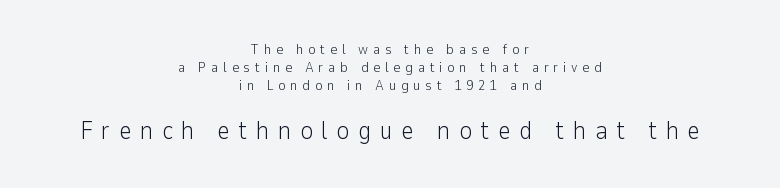
{"italic": "no", "bold": "no", "underline": "no", "align": "center", "line_spacing": "normal", "line_spacing_ratio": 1.29, "letter_spacing": "wide", "letter_spacing_em": 0.34, "larger_block": "second", "size_ratio": 1.79, "glyph_px": 25}
